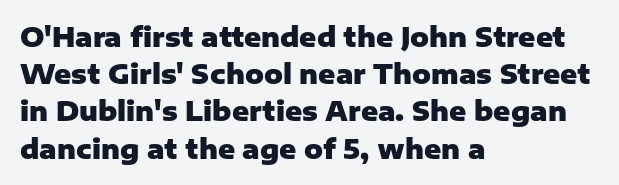
The image shows 26 px bold type, upright; set left-aligned, normal line spacing (1.43x), normal letter spacing, not underlined.
